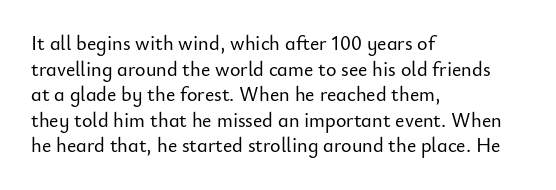
The image shows 20 px text type, upright; set left-aligned, normal line spacing (1.28x), normal letter spacing, not underlined.
